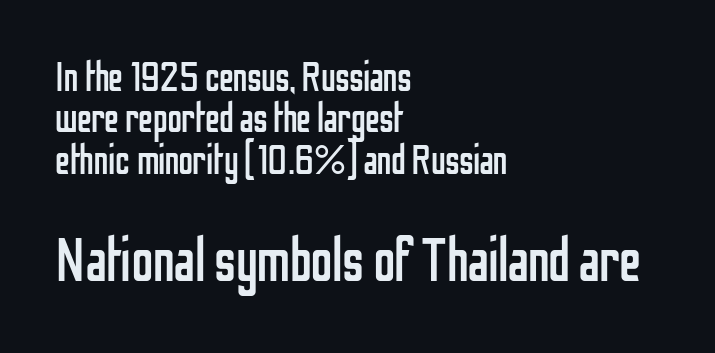
Q: Is the text bold? A: No.
Q: Is the text italic (slanted)? A: No, it is upright.
Q: Is the typeface a serif or a sans-serif typeface? A: Sans-serif.
Q: Is the text underlined? A: No.
Q: How is the paragraph aligned? A: Left-aligned.
Q: Is the spacing between letters normal or unusually wide? A: Normal.
Q: Is the spacing between lines tight, normal or loose? A: Tight.
Q: Which block of text is set in a larger size, the first (top) or the second (bottom)? A: The second (bottom) one.
Q: Width (condensed, normal, or wide)? A: Condensed.
Q: Stroke contrast? A: Low.
Q: x-height? A: Medium.
Q: Monospaced? A: No.
